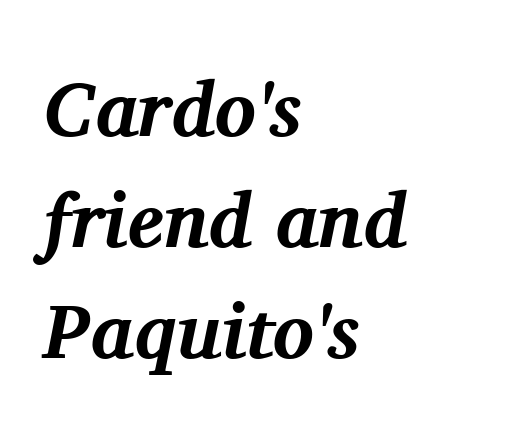
Characters follow at the spacing the type designer built in. Each letter keeps its own natural width here, so spacing adapts to shape. Rendered with sloped, italic letterforms. Descenders are the only things crossing below the line.
